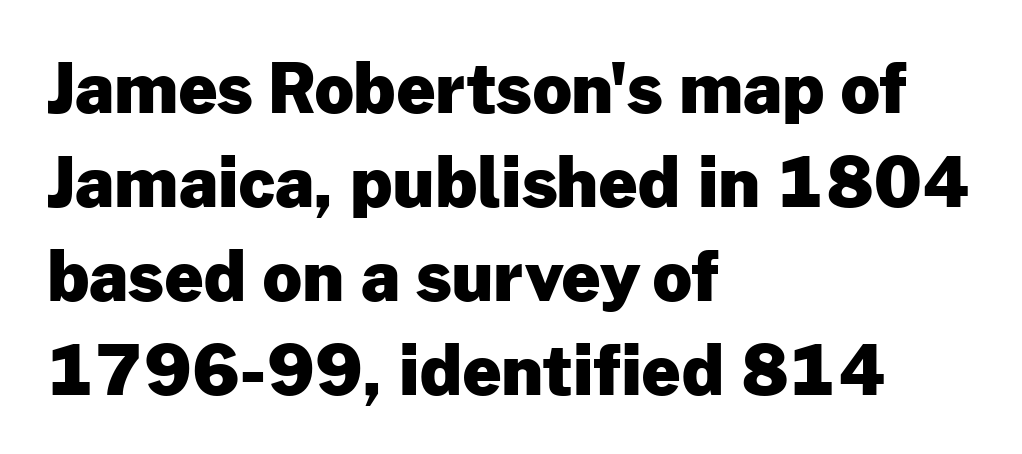
The axis of the letterforms is exactly vertical. The ragged edge is on the right, which tells us the setting is flush left. Compared with an ordinary text face, these strokes are far heavier — a full bold. Character widths vary here, with narrow letters taking less room than wide ones. Does extra space separate the letters? No, they use regular spacing.
